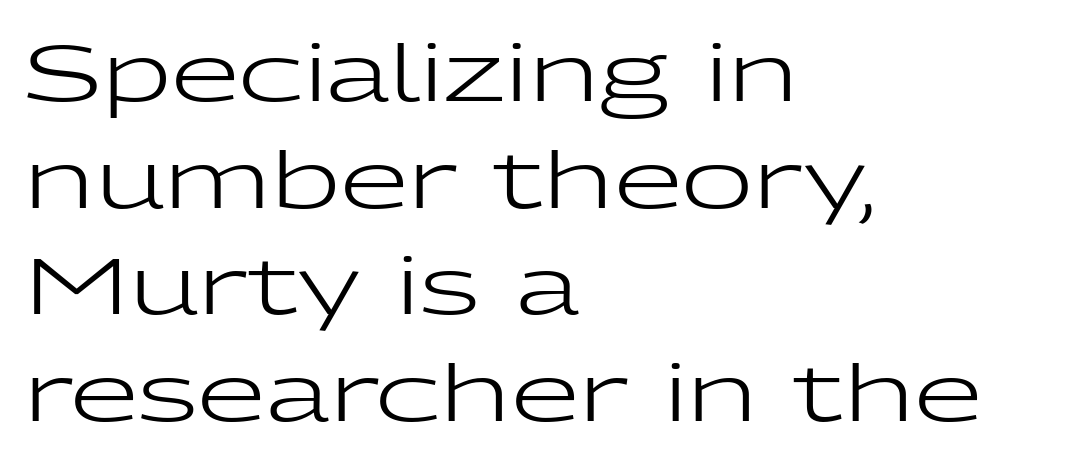
{"serif": "no", "italic": "no", "bold": "no", "weight": "regular", "width": "wide", "stroke_contrast": "low", "x_height": "medium", "monospaced": "no", "underline": "no", "align": "left", "line_spacing": "normal", "line_spacing_ratio": 1.35, "letter_spacing": "normal", "letter_spacing_em": 0.0, "glyph_px": 79}
